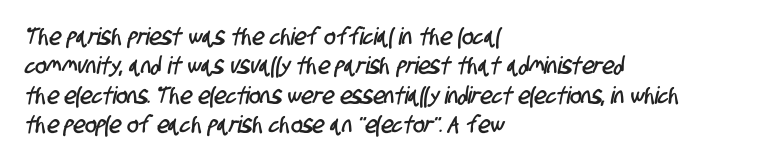
{"underline": "no", "align": "left", "line_spacing_ratio": 1.22, "letter_spacing": "normal", "letter_spacing_em": 0.0, "glyph_px": 24}
